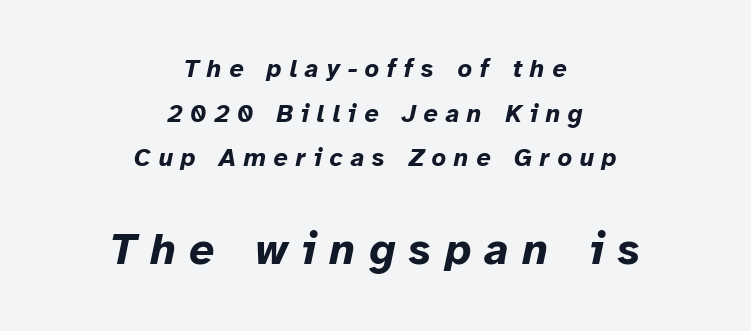
Rule under the text: the space is simply empty. Tracking here is generous; glyphs stand well apart from one another. I'd describe the lettering as bold — thick and assertive. Line starts and ends both wander, symmetrically. The rendering applies a slant to the glyphs. The designer gave the closing block more size than the opening block.
